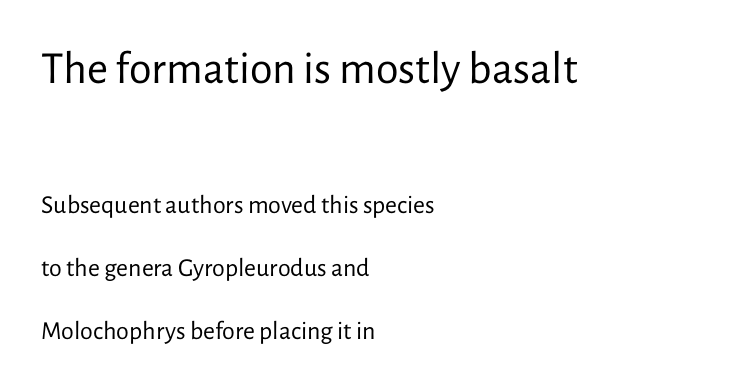
The image shows 46 px regular-weight sans-serif type, upright; set left-aligned, loose line spacing (2.42x), normal letter spacing, not underlined; the first (top) block is 1.77x larger; low stroke contrast and a medium x-height.
